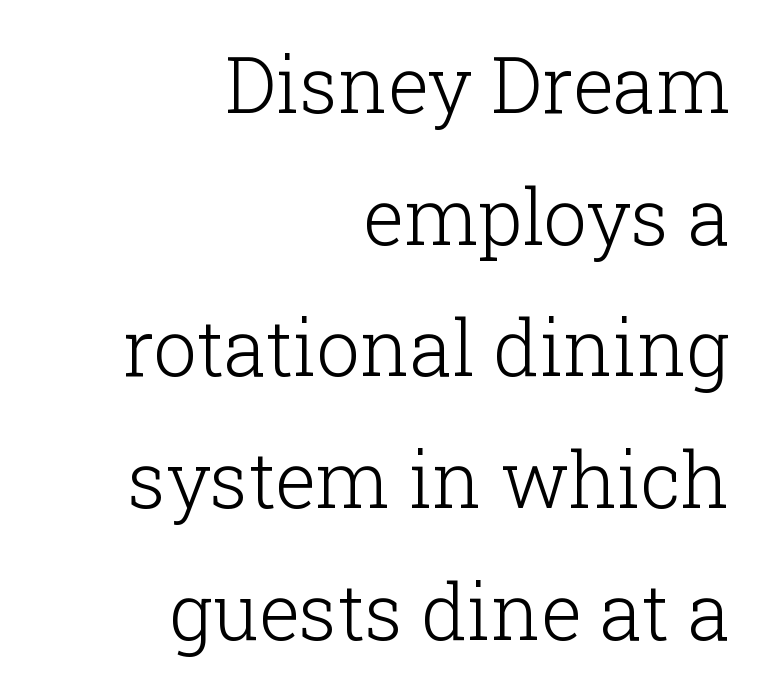
The image shows 77 px light serif type, upright; set right-aligned, line spacing 1.71x, normal letter spacing, not underlined; low stroke contrast and a medium x-height.
